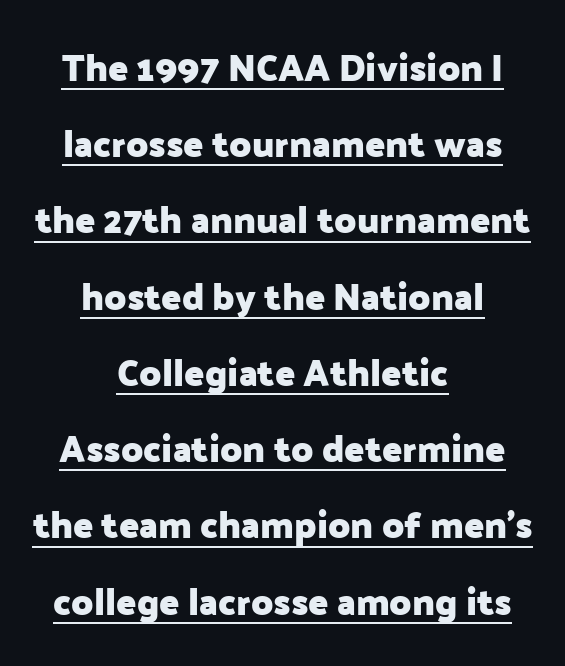
{"serif": "no", "italic": "no", "bold": "yes", "weight": "heavy", "width": "normal", "stroke_contrast": "low", "x_height": "medium", "monospaced": "no", "underline": "yes", "align": "center", "line_spacing": "loose", "line_spacing_ratio": 2.06, "letter_spacing": "normal", "letter_spacing_em": 0.0, "glyph_px": 37}
